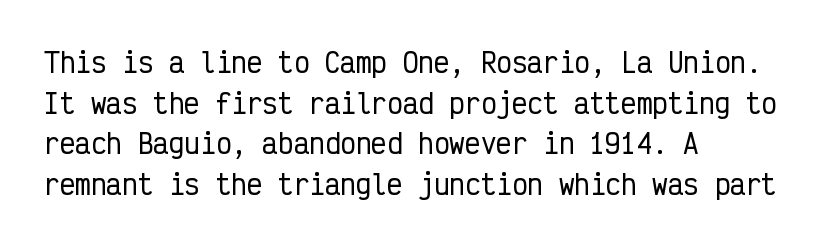
{"italic": "no", "underline": "no", "align": "left", "line_spacing": "normal", "line_spacing_ratio": 1.56, "letter_spacing": "normal", "letter_spacing_em": 0.0, "glyph_px": 26}
